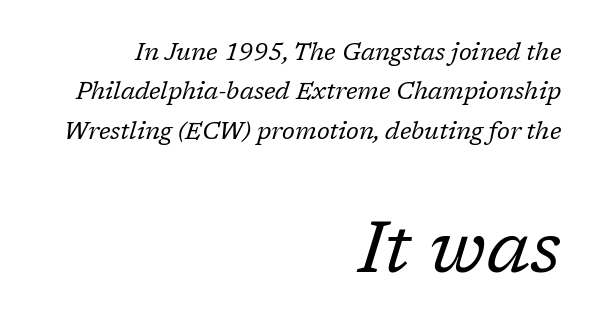
Q: Is the text bold? A: No.
Q: Is the text italic (slanted)? A: Yes, it leans right by about 17 degrees.
Q: Is the typeface a serif or a sans-serif typeface? A: Serif.
Q: Is the text underlined? A: No.
Q: How is the paragraph aligned? A: Right-aligned.
Q: Is the spacing between letters normal or unusually wide? A: Normal.
Q: Is the spacing between lines tight, normal or loose? A: Normal.
Q: Which block of text is set in a larger size, the first (top) or the second (bottom)? A: The second (bottom) one.
Q: Width (condensed, normal, or wide)? A: Normal.
Q: Stroke contrast? A: Low.
Q: x-height? A: Medium.
Q: Monospaced? A: No.
